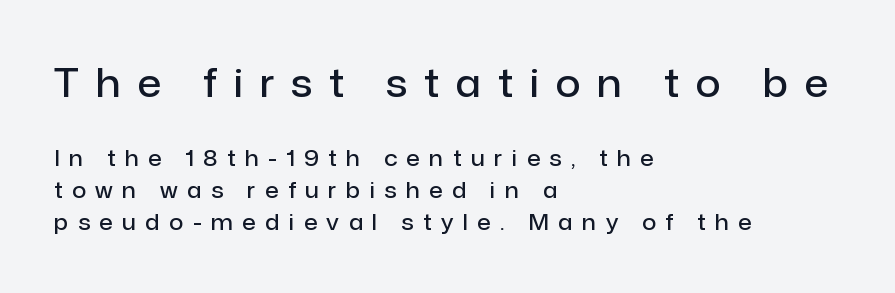
{"serif": "no", "italic": "no", "bold": "semi", "weight": "semibold", "width": "normal", "stroke_contrast": "low", "x_height": "medium", "monospaced": "no", "underline": "no", "align": "left", "line_spacing": "normal", "line_spacing_ratio": 1.46, "letter_spacing": "wide", "letter_spacing_em": 0.43, "larger_block": "first", "size_ratio": 1.77, "glyph_px": 39}
